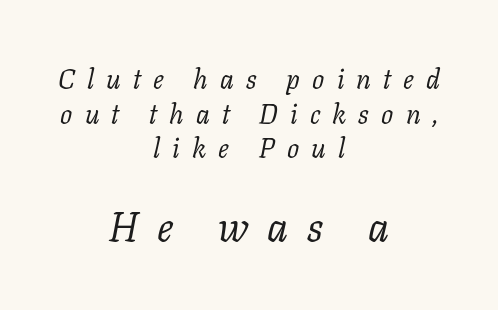
The image shows 41 px regular-weight serif type, italic (leaning right); set centered, normal line spacing (1.28x), unusually wide letter spacing (+0.45 em), not underlined; the second (bottom) block is 1.52x larger; low stroke contrast and a medium x-height.
